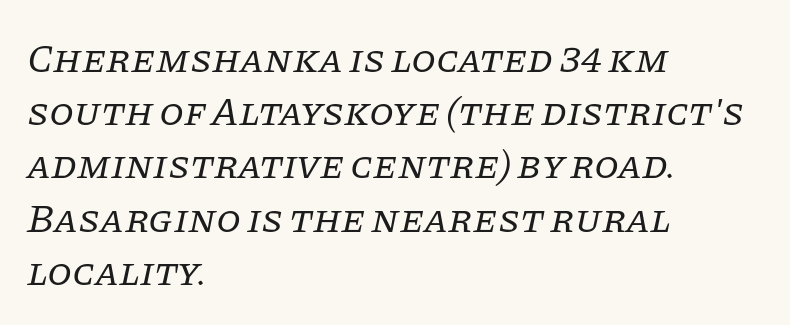
Q: Is the text bold? A: No.
Q: Is the text italic (slanted)? A: Yes, it leans right by about 11 degrees.
Q: Is the typeface a serif or a sans-serif typeface? A: Serif.
Q: Is the text underlined? A: No.
Q: How is the paragraph aligned? A: Left-aligned.
Q: Is the spacing between letters normal or unusually wide? A: Normal.
Q: Is the spacing between lines tight, normal or loose? A: Normal.
Q: Width (condensed, normal, or wide)? A: Normal.
Q: Stroke contrast? A: Low.
Q: x-height? A: Large.
Q: Monospaced? A: No.
